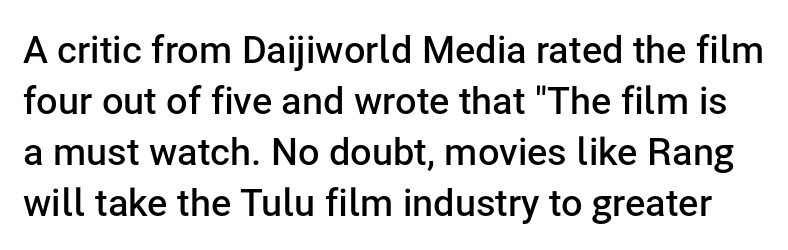
This sample has the flowing, uneven cadence of proportional lettering. The gap between lines stays unmarked. The face used here is rendered with its standard letterfit. Successive baselines arrive at the customary interval. Stroke terminals: plain, sans-serif.
